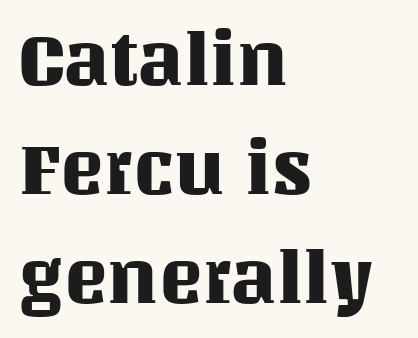
The image shows 74 px text type, upright; set left-aligned, normal line spacing (1.47x), normal letter spacing, not underlined; medium stroke contrast and a large x-height.
